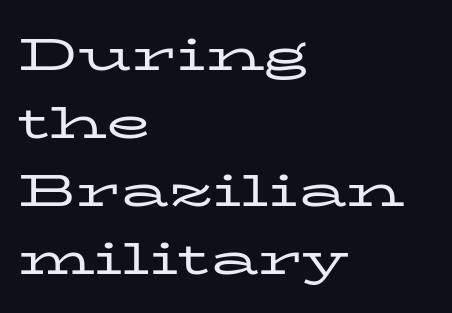
These lines are rendered in a variable-pitch font. Decoration check: the copy has no underline. Reading down the block, your eye returns to a fixed left position each line. The passage shown is not bold in any degree.
